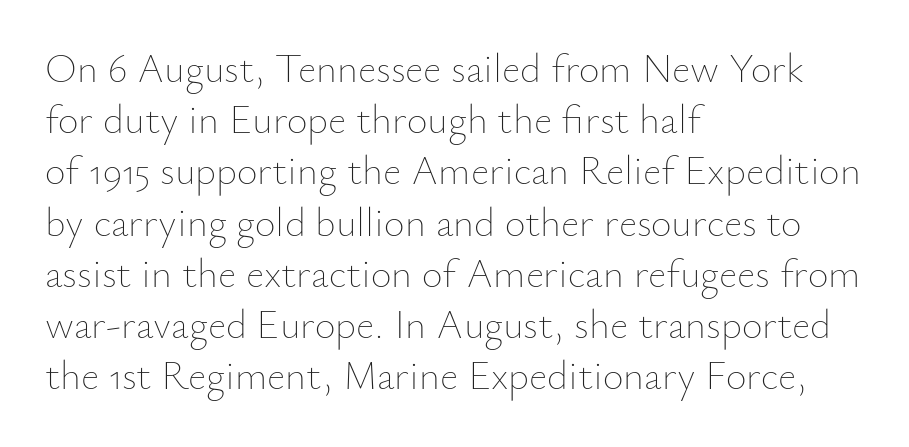
The image shows 40 px thin type, upright; set left-aligned, normal line spacing (1.28x), normal letter spacing, not underlined; low stroke contrast and a small x-height.
